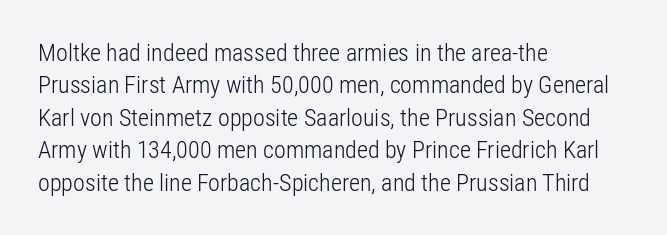
The typesetter chose a ragged-right arrangement here. In terms of letterspacing, this is plain default setting. Descenders hang freely into open space. A typesetter would call this leading conventional body-copy spacing. Stems and bowls with no extra thickness — not bold.
